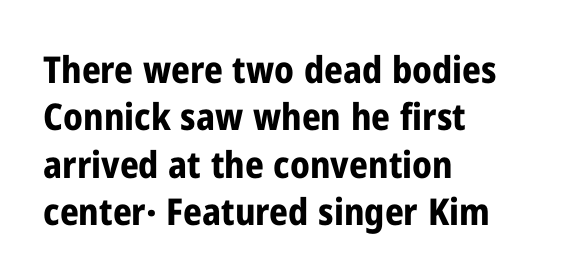
The image shows 37 px bold, condensed sans-serif type, upright; set left-aligned, normal line spacing (1.28x), normal letter spacing, not underlined; low stroke contrast and a medium x-height.
